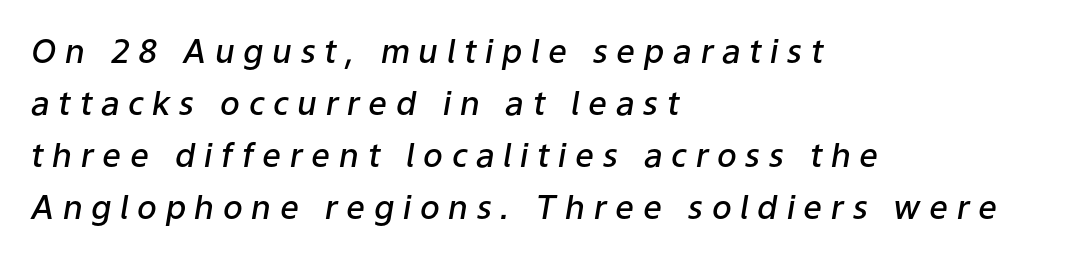
The rendering uses natural spacing where letterforms have individual widths. Casual observation: everything's shoved over to the left. The typesetting leans somewhat heavy: a semibold. Tall strokes in this sample are angled rather than plumb. Glance below the letters and you will spot only blank space. Horizontal bands of white between lines are of average thickness.
